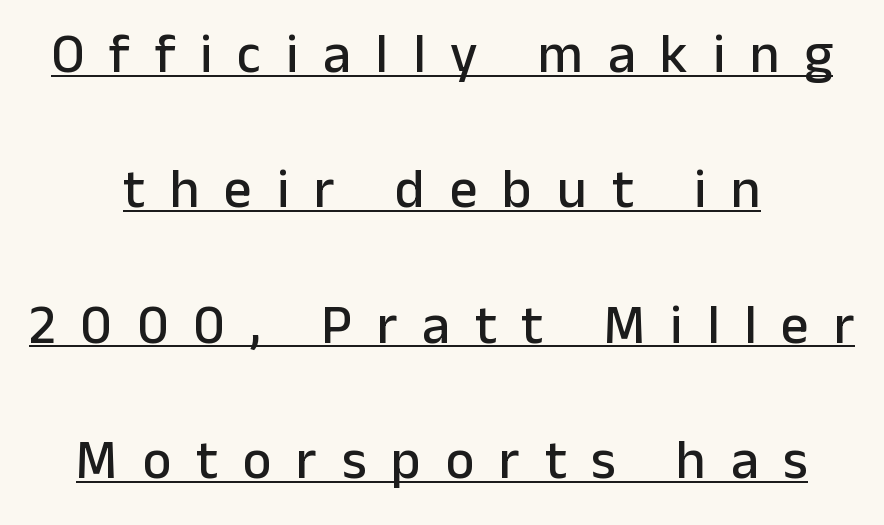
Q: Is the text italic (slanted)? A: No, it is upright.
Q: Is the typeface a serif or a sans-serif typeface? A: Sans-serif.
Q: Is the text underlined? A: Yes.
Q: How is the paragraph aligned? A: Centered.
Q: Is the spacing between letters normal or unusually wide? A: Unusually wide.
Q: Is the spacing between lines tight, normal or loose? A: Loose.
Q: Width (condensed, normal, or wide)? A: Normal.
Q: Stroke contrast? A: Low.
Q: x-height? A: Medium.
Q: Monospaced? A: No.
